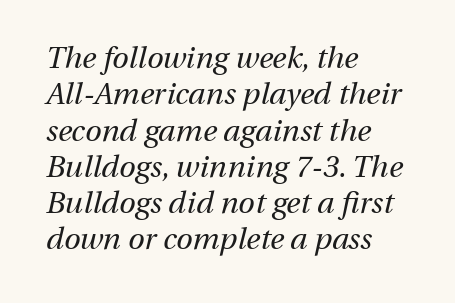
All the whitespace from short lines collects on the right. Designer's note — italics engaged. The passage shown is not underscored anywhere. The letterforms sit shoulder to shoulder at normal distance. This is not heavy type; no bold has been used. This sample has the flowing, uneven cadence of proportional lettering.
